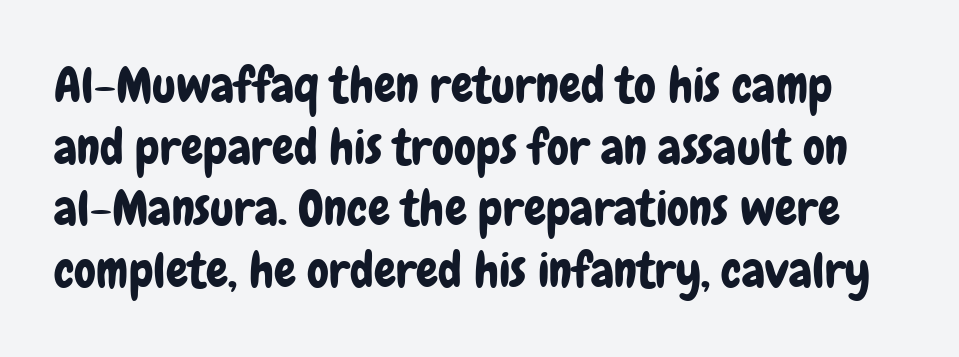
The image shows 49 px condensed sans-serif type, upright; set normal line spacing (1.26x), normal letter spacing, not underlined; low stroke contrast and a medium x-height.
